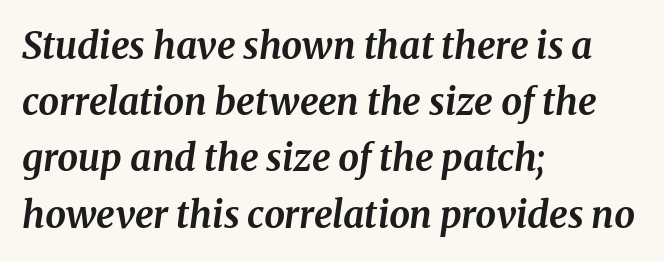
A full-strength bold gives these letters their thick strokes. Rule under the text: the space is simply empty. You could not count columns in this text — the font is proportionally spaced. Little horizontal feet cap the strokes, marking this as serif type. The passage shown leans; its letterforms are oblique.
